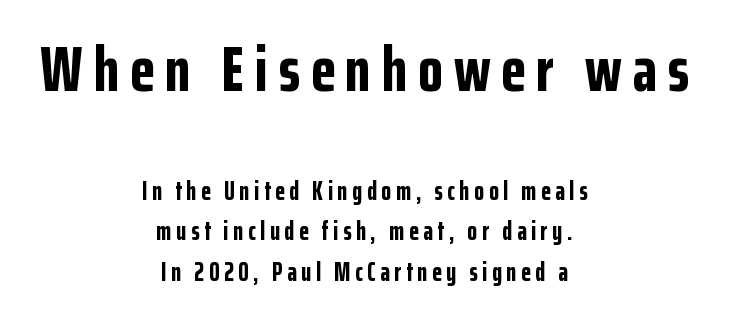
Honestly, there is no underline to notice here at all. Regular leading. If you folded the block vertically in half, each line would mirror itself in length. Looks like regular typesetting: each glyph gets only the width it needs. Nothing sits at the stroke ends, so this counts as sans-serif. The upper block of text is set noticeably larger than the block beneath it.
